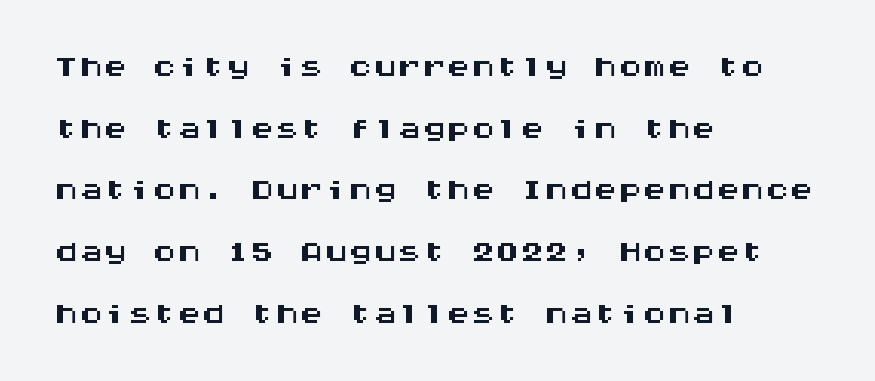
Q: Is the text italic (slanted)? A: No, it is upright.
Q: Is the typeface a serif or a sans-serif typeface? A: Sans-serif.
Q: Is the text underlined? A: No.
Q: How is the paragraph aligned? A: Left-aligned.
Q: Is the spacing between letters normal or unusually wide? A: Normal.
Q: Is the spacing between lines tight, normal or loose? A: Normal.
Q: Width (condensed, normal, or wide)? A: Wide.
Q: Stroke contrast? A: Medium.
Q: x-height? A: Large.
Q: Monospaced? A: Yes.
